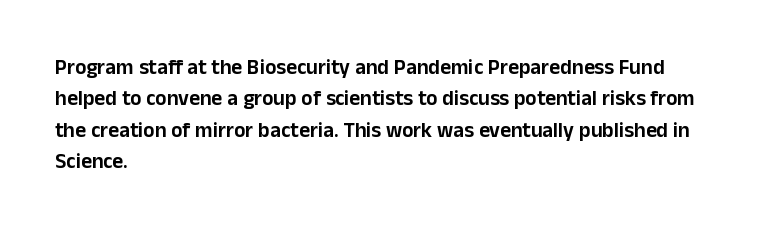
Unmarked baselines from the first word to the last. Every character sits straight up, as roman type does. The lines in this sample share a left origin and differ only in where they stop. Summary of vertical rhythm: regular, with standard interline spacing. Inter-character spacing is left at the font's built-in metrics.
